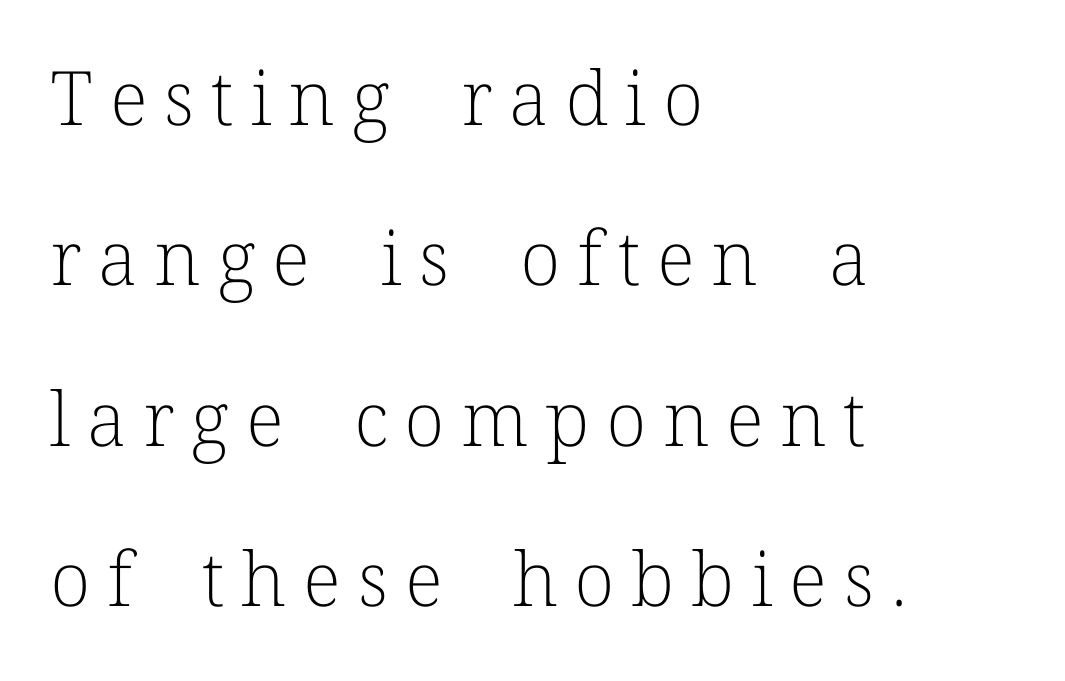
{"serif": "yes", "italic": "no", "bold": "no", "weight": "light", "width": "normal", "stroke_contrast": "low", "x_height": "medium", "monospaced": "no", "underline": "no", "align": "left", "line_spacing": "loose", "line_spacing_ratio": 2.14, "letter_spacing": "wide", "letter_spacing_em": 0.22, "glyph_px": 75}
